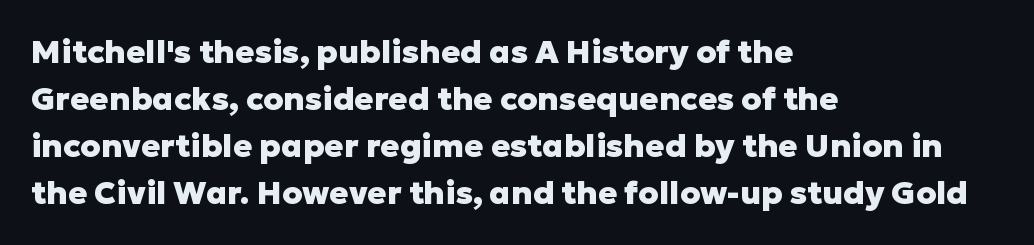
Q: Is the text bold? A: Yes.
Q: Is the text italic (slanted)? A: No, it is upright.
Q: Is the typeface a serif or a sans-serif typeface? A: Sans-serif.
Q: Is the text underlined? A: No.
Q: How is the paragraph aligned? A: Left-aligned.
Q: Is the spacing between letters normal or unusually wide? A: Normal.
Q: Is the spacing between lines tight, normal or loose? A: Normal.
Q: Width (condensed, normal, or wide)? A: Normal.
Q: Stroke contrast? A: Low.
Q: x-height? A: Medium.
Q: Monospaced? A: No.
